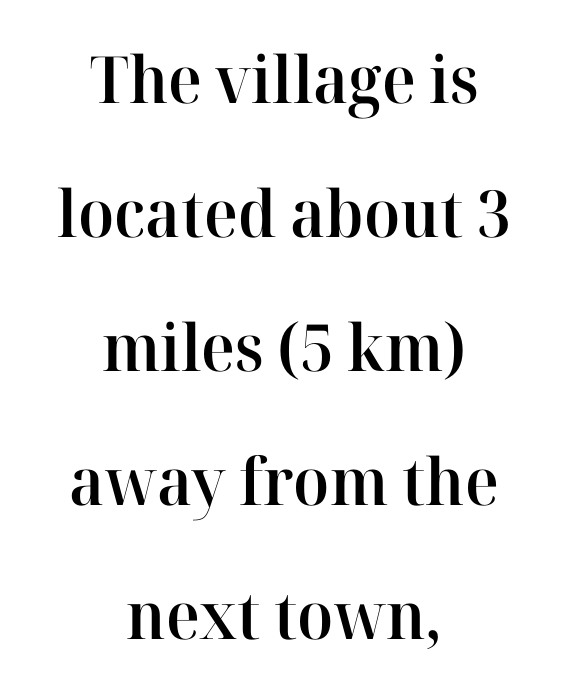
Q: Is the text bold? A: Semi-bold.
Q: Is the text italic (slanted)? A: No, it is upright.
Q: Is the typeface a serif or a sans-serif typeface? A: Serif.
Q: Is the text underlined? A: No.
Q: How is the paragraph aligned? A: Centered.
Q: Is the spacing between letters normal or unusually wide? A: Normal.
Q: Is the spacing between lines tight, normal or loose? A: Loose.
Q: Width (condensed, normal, or wide)? A: Normal.
Q: Stroke contrast? A: High.
Q: x-height? A: Medium.
Q: Monospaced? A: No.
